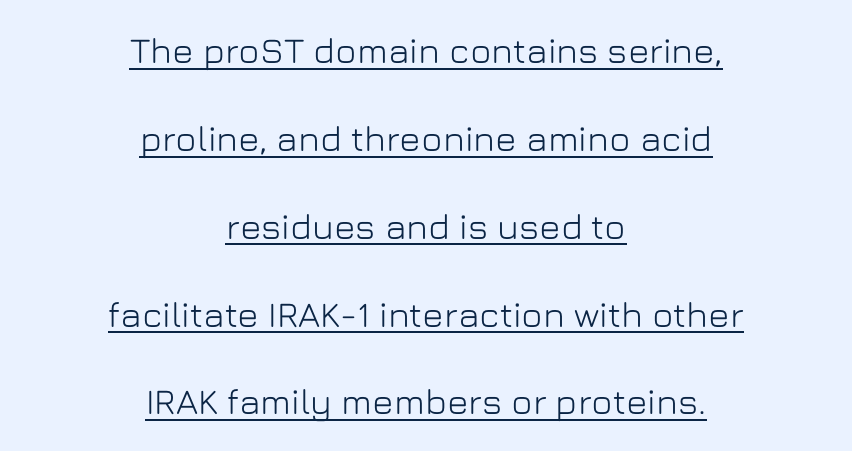
The image shows 36 px sans-serif type, upright; set centered, loose line spacing (2.44x), normal letter spacing, underlined; low stroke contrast and a medium x-height.
